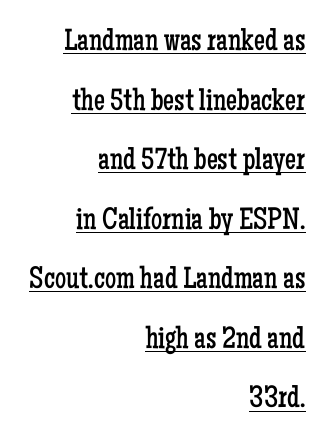
The image shows 31 px regular-weight, condensed serif type, upright; set right-aligned, loose line spacing (1.92x), normal letter spacing, underlined; low stroke contrast and a medium x-height.
